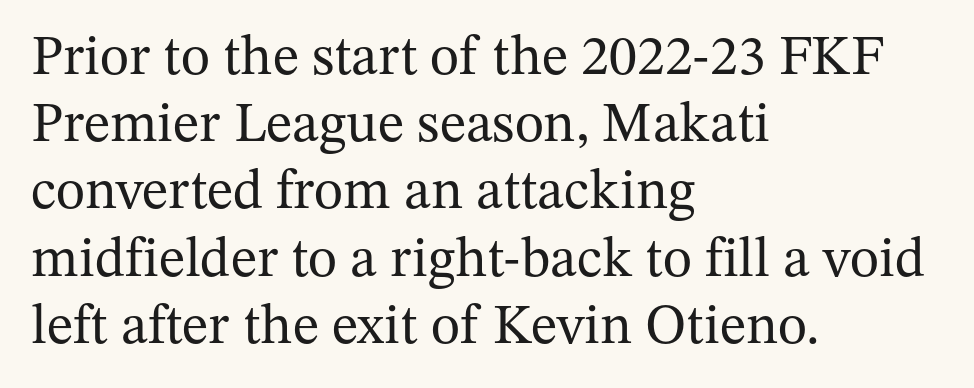
The image shows 56 px regular-weight serif type, upright; set left-aligned, line spacing 1.2x, normal letter spacing, not underlined; medium stroke contrast and a medium x-height.
